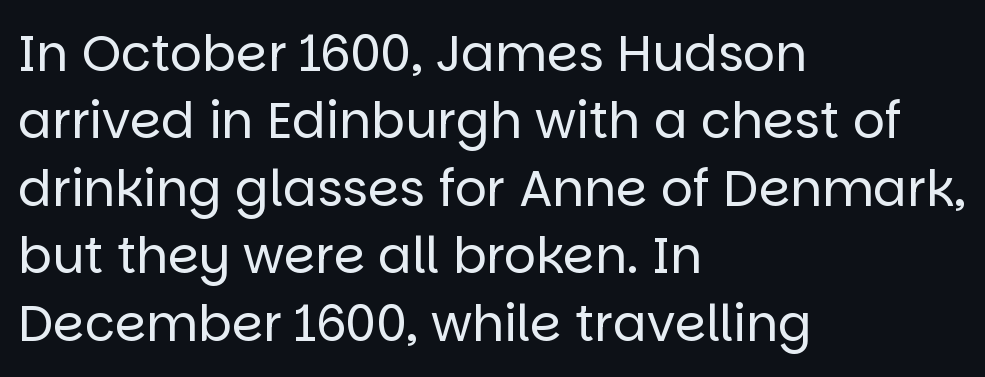
You could call the tracking neutral — neither tight nor loose. What's the leading like? Ordinary, nothing unusual. The weight would be labelled regular, book, light, or lighter still. The gap between lines stays unmarked. This sample has the flowing, uneven cadence of proportional lettering.
